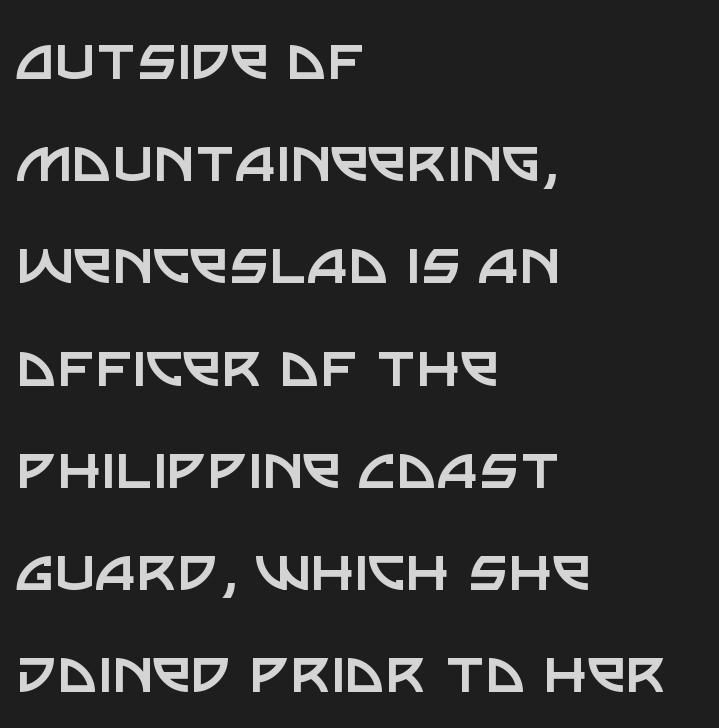
Q: Is the text bold? A: No.
Q: Is the text italic (slanted)? A: No, it is upright.
Q: Is the typeface a serif or a sans-serif typeface? A: Sans-serif.
Q: Is the text underlined? A: No.
Q: How is the paragraph aligned? A: Left-aligned.
Q: Is the spacing between letters normal or unusually wide? A: Normal.
Q: Is the spacing between lines tight, normal or loose? A: Normal.
Q: Width (condensed, normal, or wide)? A: Normal.
Q: Stroke contrast? A: Low.
Q: x-height? A: Large.
Q: Monospaced? A: No.
